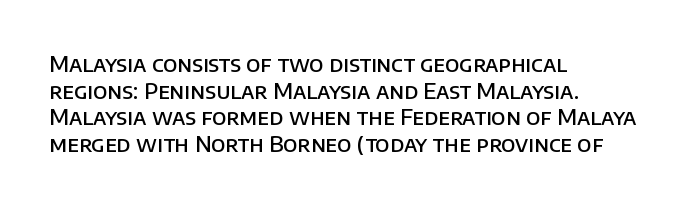
{"italic": "no", "bold": "semi", "underline": "no", "align": "left", "line_spacing_ratio": 1.21, "letter_spacing": "normal", "letter_spacing_em": 0.0, "glyph_px": 22}
